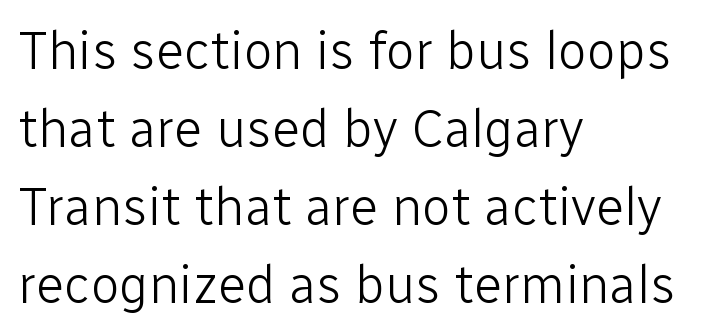
Q: Is the text bold? A: No.
Q: Is the text italic (slanted)? A: No, it is upright.
Q: Is the typeface a serif or a sans-serif typeface? A: Sans-serif.
Q: Is the text underlined? A: No.
Q: How is the paragraph aligned? A: Left-aligned.
Q: Is the spacing between letters normal or unusually wide? A: Normal.
Q: Is the spacing between lines tight, normal or loose? A: Normal.
Q: Width (condensed, normal, or wide)? A: Normal.
Q: Stroke contrast? A: Low.
Q: x-height? A: Medium.
Q: Monospaced? A: No.
